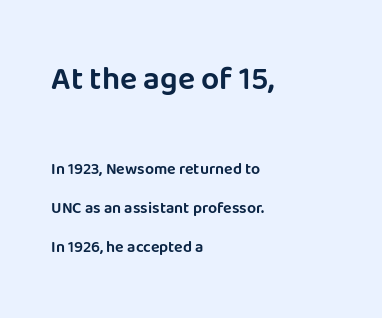
Does extra space separate the letters? No, they use regular spacing. Size hierarchy here favors the leading block over the trailing one. Think of a printed novel: that variable character pitch is what you see here. Visually the block forms a straight wall on the left and a jagged coastline on the right. Descenders are the only things crossing below the line.
